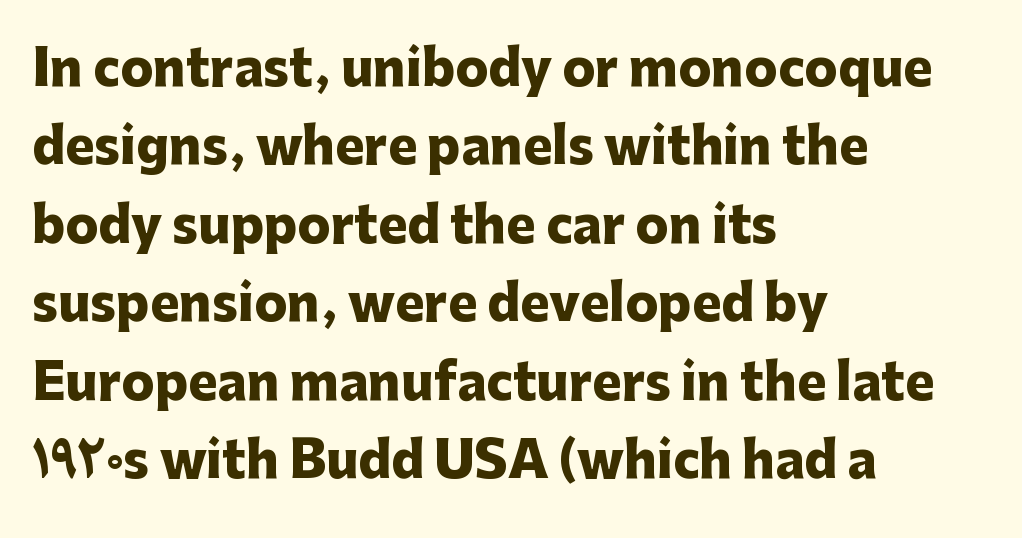
{"serif": "no", "italic": "no", "bold": "yes", "weight": "heavy", "width": "normal", "stroke_contrast": "low", "x_height": "medium", "monospaced": "no", "underline": "no", "align": "left", "line_spacing": "normal", "line_spacing_ratio": 1.6, "letter_spacing": "normal", "letter_spacing_em": 0.0, "glyph_px": 49}
